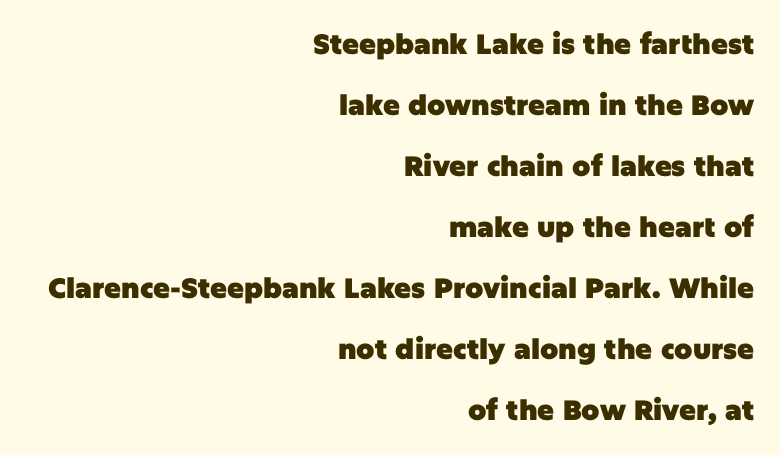
Descenders are the only things crossing below the line. The letters advance in unequal steps, a hallmark of proportional type. Strong, thick strokes mark this as bold type. Serifs: no, the terminals of the letterforms are clean. The font's upright variant was chosen for this text.
